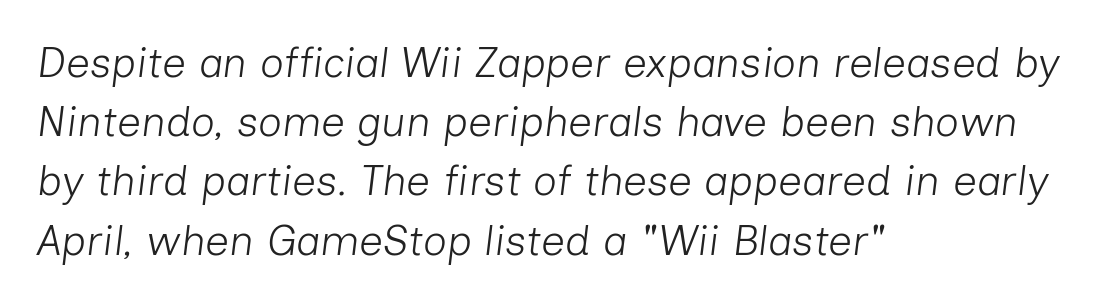
Q: Is the text bold? A: No.
Q: Is the text italic (slanted)? A: Yes, it leans right by about 7 degrees.
Q: Is the text underlined? A: No.
Q: How is the paragraph aligned? A: Left-aligned.
Q: Is the spacing between letters normal or unusually wide? A: Normal.
Q: Is the spacing between lines tight, normal or loose? A: Normal.
Q: Width (condensed, normal, or wide)? A: Normal.
Q: Stroke contrast? A: Low.
Q: x-height? A: Medium.
Q: Monospaced? A: No.
